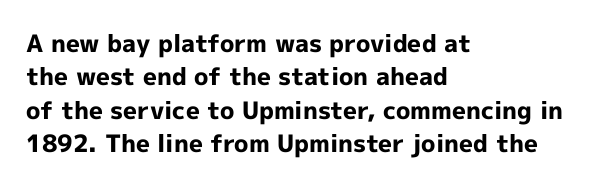
The image shows 24 px bold type, upright; set left-aligned, normal line spacing (1.39x), normal letter spacing, not underlined.
